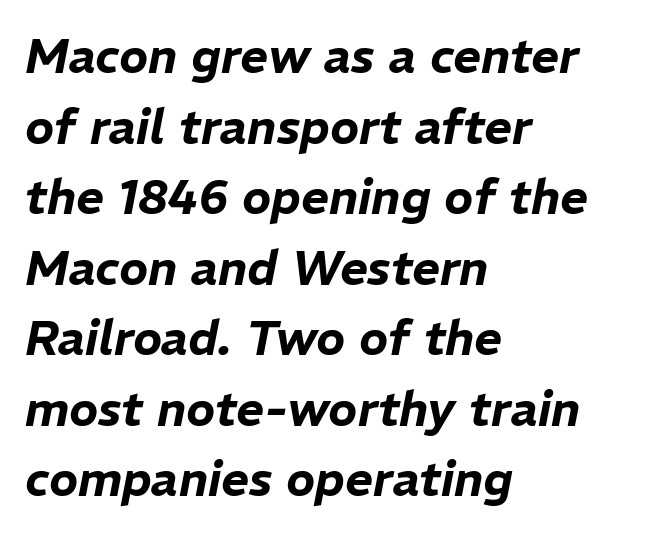
{"italic": "yes", "lean": "right", "slant_degrees": 11, "width": "normal", "stroke_contrast": "low", "x_height": "medium", "monospaced": "no", "underline": "no", "align": "left", "line_spacing": "normal", "line_spacing_ratio": 1.47, "letter_spacing": "normal", "letter_spacing_em": 0.0, "glyph_px": 48}
